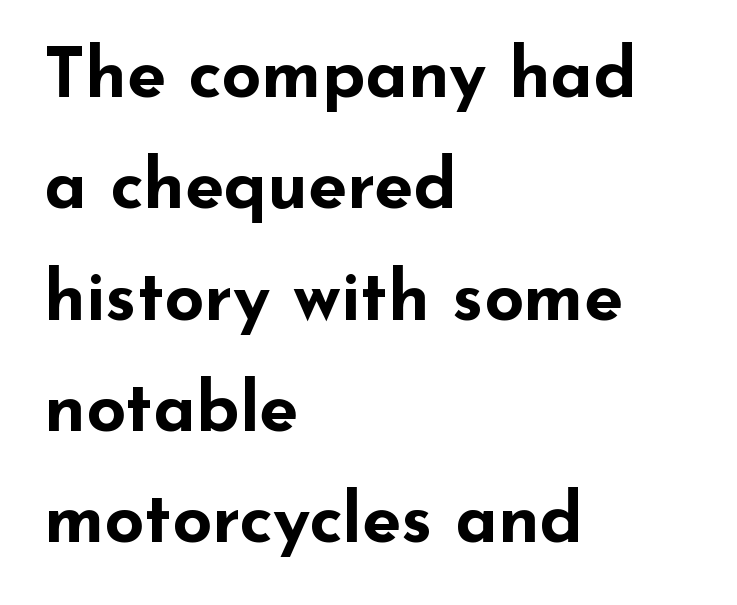
Q: Is the text bold? A: Yes.
Q: Is the text italic (slanted)? A: No, it is upright.
Q: Is the typeface a serif or a sans-serif typeface? A: Sans-serif.
Q: Is the text underlined? A: No.
Q: How is the paragraph aligned? A: Left-aligned.
Q: Is the spacing between letters normal or unusually wide? A: Normal.
Q: Is the spacing between lines tight, normal or loose? A: Normal.
Q: Width (condensed, normal, or wide)? A: Wide.
Q: Stroke contrast? A: Low.
Q: x-height? A: Small.
Q: Monospaced? A: No.
